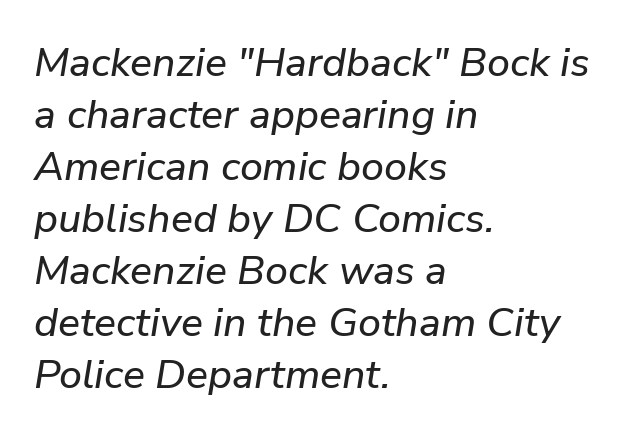
Q: Is the text italic (slanted)? A: Yes, it leans right by about 9 degrees.
Q: Is the text underlined? A: No.
Q: How is the paragraph aligned? A: Left-aligned.
Q: Is the spacing between letters normal or unusually wide? A: Normal.
Q: Is the spacing between lines tight, normal or loose? A: Normal.
Q: Width (condensed, normal, or wide)? A: Normal.
Q: Stroke contrast? A: Low.
Q: x-height? A: Medium.
Q: Monospaced? A: No.
